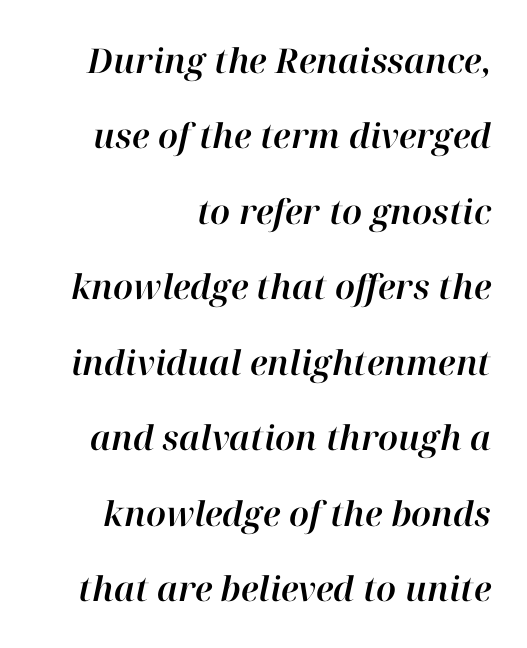
The image shows 34 px text type, italic (leaning right); set right-aligned, loose line spacing (2.22x), normal letter spacing, not underlined; high stroke contrast and a medium x-height.
